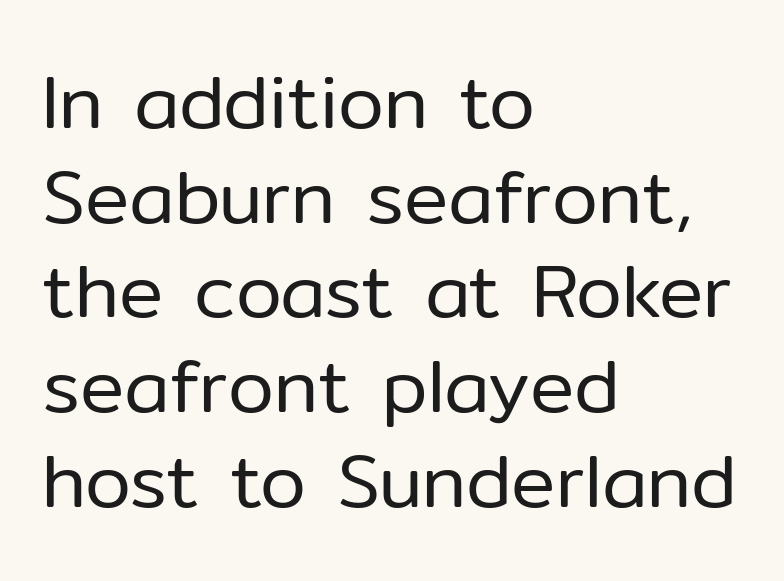
The image shows 74 px regular-weight sans-serif type, upright; set left-aligned, normal line spacing (1.28x), normal letter spacing, not underlined; low stroke contrast and a medium x-height.
